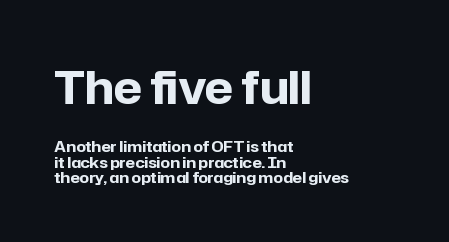
The image shows 45 px bold sans-serif type, upright; set left-aligned, tight line spacing (1.01x), normal letter spacing, not underlined; the first (top) block is 3.0x larger; low stroke contrast and a medium x-height.
